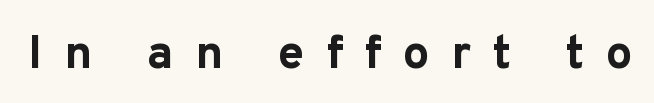
{"serif": "no", "italic": "no", "bold": "yes", "weight": "bold", "width": "normal", "stroke_contrast": "low", "x_height": "medium", "monospaced": "no", "underline": "no", "letter_spacing": "wide", "letter_spacing_em": 0.46, "glyph_px": 47}
